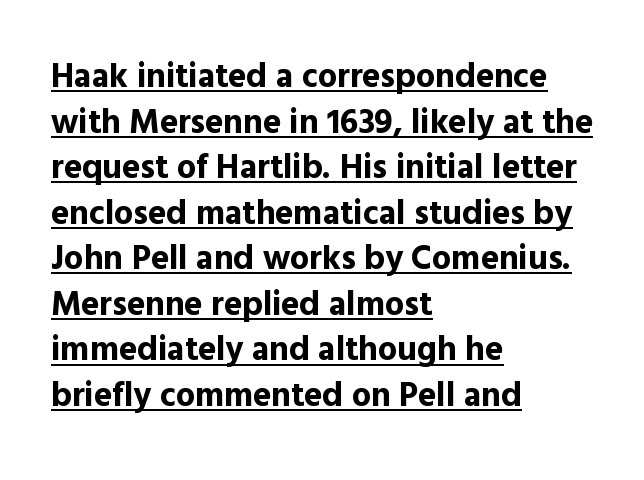
{"serif": "no", "italic": "no", "bold": "yes", "weight": "bold", "width": "normal", "x_height": "medium", "monospaced": "no", "underline": "yes", "align": "left", "line_spacing": "normal", "line_spacing_ratio": 1.34, "letter_spacing": "normal", "letter_spacing_em": 0.0, "glyph_px": 34}
